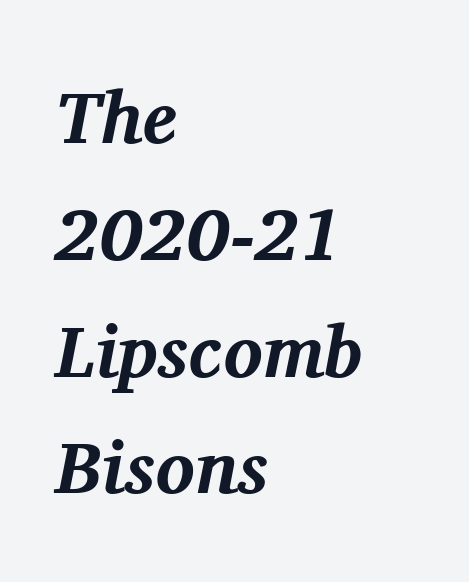
The image shows 73 px bold serif type, italic (leaning right); set left-aligned, normal line spacing (1.6x), normal letter spacing, not underlined; medium stroke contrast and a medium x-height.
